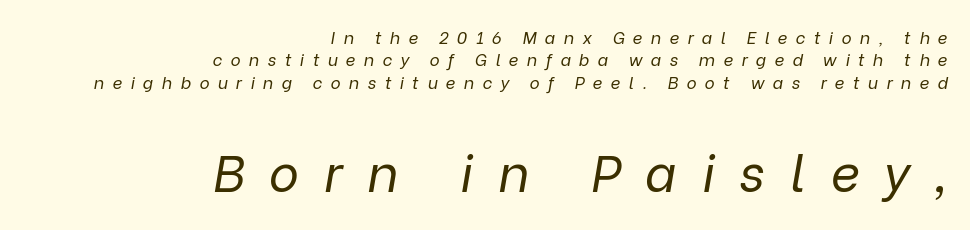
Q: Is the text bold? A: No.
Q: Is the text italic (slanted)? A: Yes, it leans right by about 9 degrees.
Q: Is the text underlined? A: No.
Q: How is the paragraph aligned? A: Right-aligned.
Q: Is the spacing between letters normal or unusually wide? A: Unusually wide.
Q: Is the spacing between lines tight, normal or loose? A: Normal.
Q: Which block of text is set in a larger size, the first (top) or the second (bottom)? A: The second (bottom) one.
Q: Width (condensed, normal, or wide)? A: Normal.
Q: Stroke contrast? A: Low.
Q: x-height? A: Medium.
Q: Monospaced? A: No.
